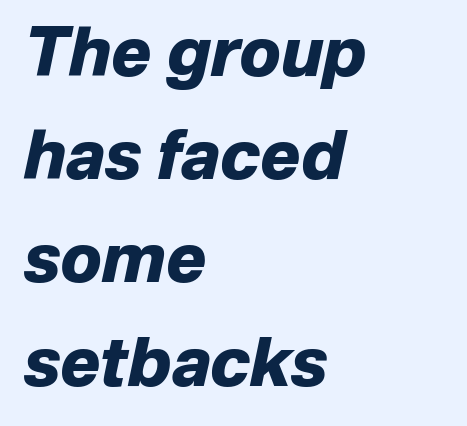
The image shows 67 px heavy type, italic (leaning right); set left-aligned, normal line spacing (1.54x), normal letter spacing, not underlined; low stroke contrast and a medium x-height.
